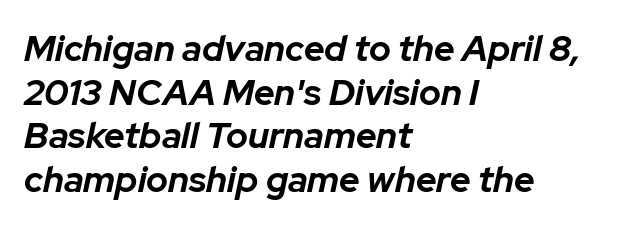
Q: Is the text bold? A: Yes.
Q: Is the text italic (slanted)? A: Yes, it leans right by about 12 degrees.
Q: Is the text underlined? A: No.
Q: How is the paragraph aligned? A: Left-aligned.
Q: Is the spacing between letters normal or unusually wide? A: Normal.
Q: Width (condensed, normal, or wide)? A: Normal.
Q: Stroke contrast? A: Low.
Q: x-height? A: Medium.
Q: Monospaced? A: No.
